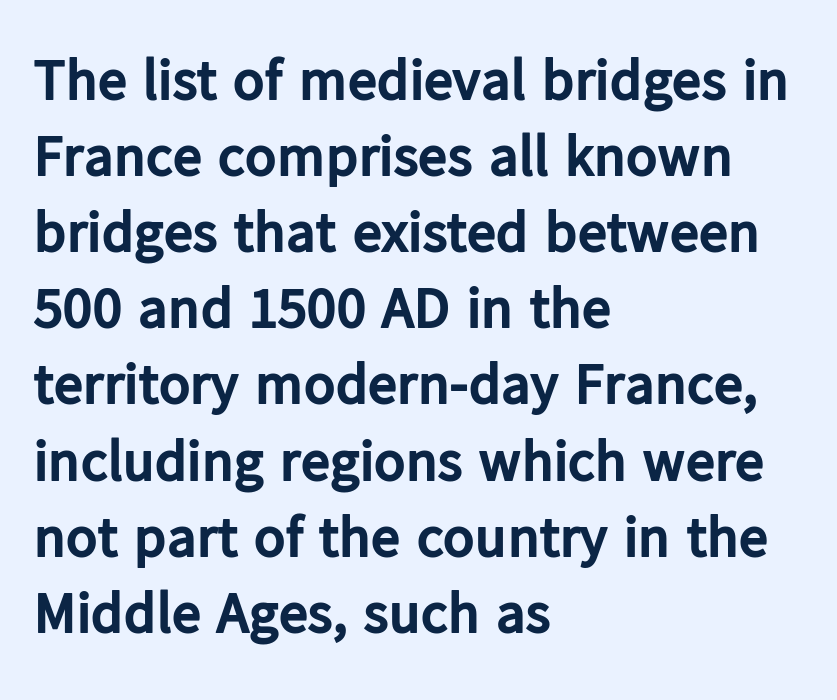
Clear beneath every line of the passage. Posture: upright roman. The gaps between neighbouring characters are ordinary and unremarkable. Regular leading.
